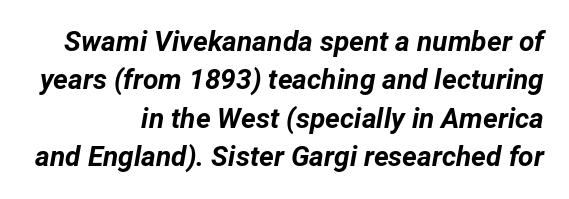
The image shows 28 px bold type, italic (leaning right); set right-aligned, normal line spacing (1.37x), normal letter spacing, not underlined; low stroke contrast and a medium x-height.
